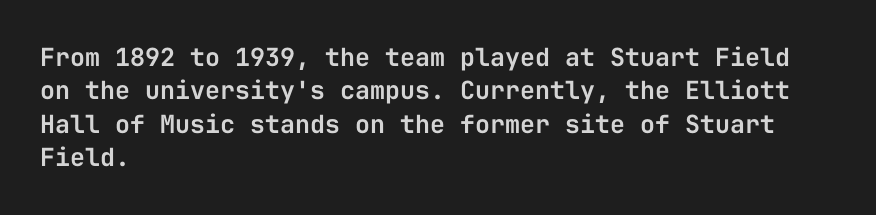
The image shows 25 px text type, upright; set left-aligned, normal line spacing (1.34x), normal letter spacing, not underlined.
